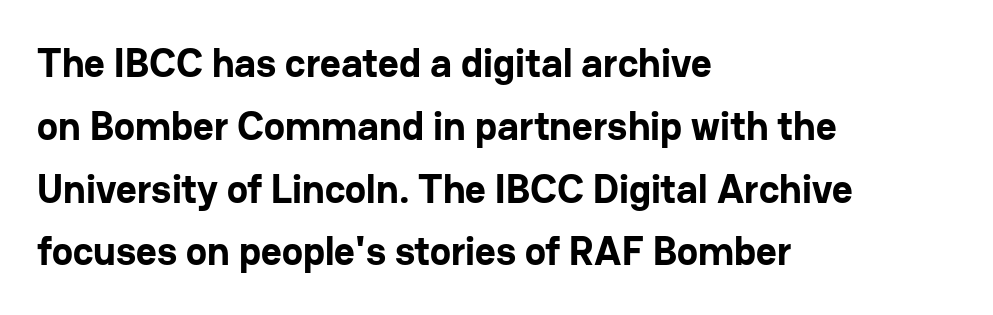
Reading down the block, your eye returns to a fixed left position each line. The glyphs have the mass of a bold cut. The rendering uses a moderate line-height, typical for paragraphs. It's the straight-up-and-down kind of type. Regarding serifs, this sample does without them. Tracking here is standard; glyphs follow each other at the usual distance.
